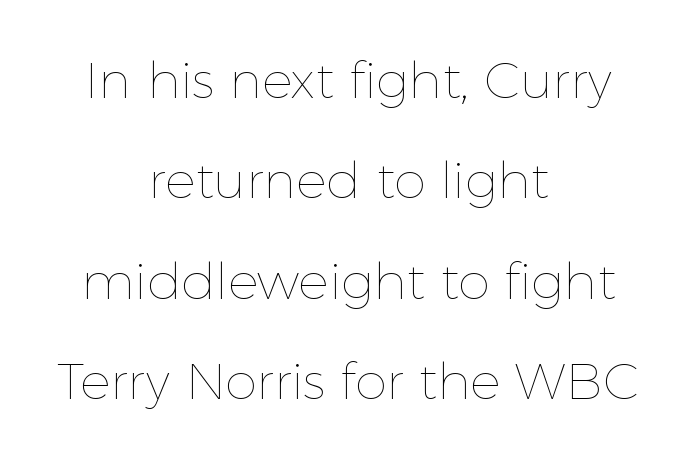
{"italic": "no", "bold": "no", "weight": "thin", "width": "normal", "x_height": "medium", "monospaced": "no", "underline": "no", "align": "center", "line_spacing": "loose", "line_spacing_ratio": 1.97, "letter_spacing": "normal", "letter_spacing_em": 0.0, "glyph_px": 51}
